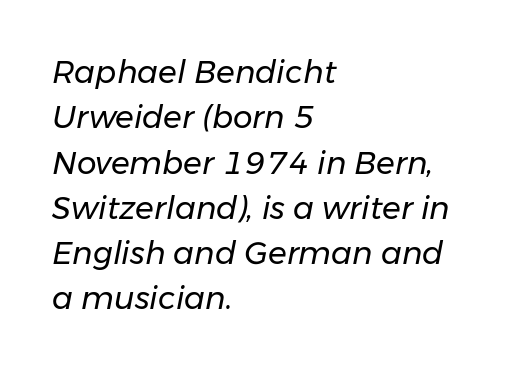
The image shows 31 px regular-weight type, italic (leaning right); set left-aligned, normal line spacing (1.46x), normal letter spacing, not underlined; low stroke contrast and a medium x-height.
